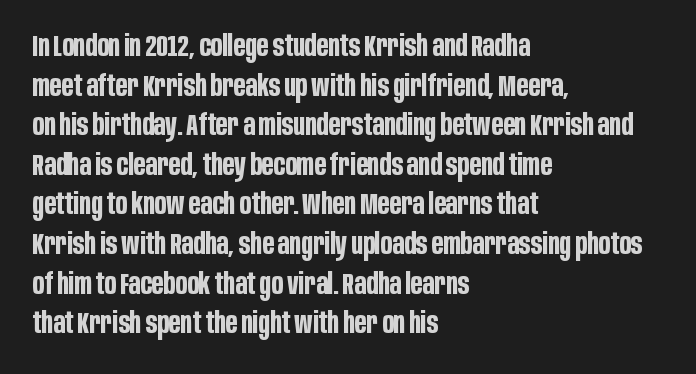
The image shows 30 px bold, condensed sans-serif type, upright; set left-aligned, normal line spacing (1.32x), normal letter spacing, not underlined; low stroke contrast and a large x-height.
